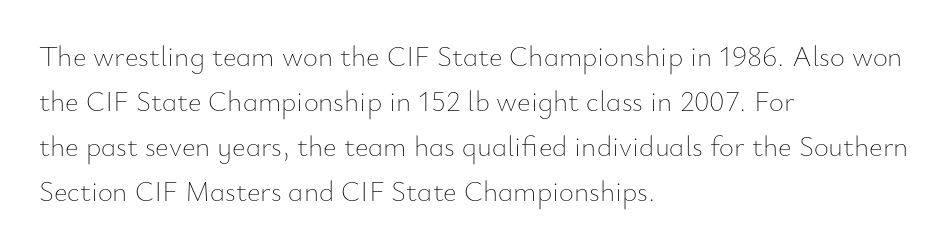
{"italic": "no", "bold": "no", "weight": "thin", "width": "normal", "stroke_contrast": "low", "x_height": "small", "monospaced": "no", "underline": "no", "align": "left", "line_spacing": "normal", "line_spacing_ratio": 1.55, "letter_spacing": "normal", "letter_spacing_em": 0.0, "glyph_px": 29}
